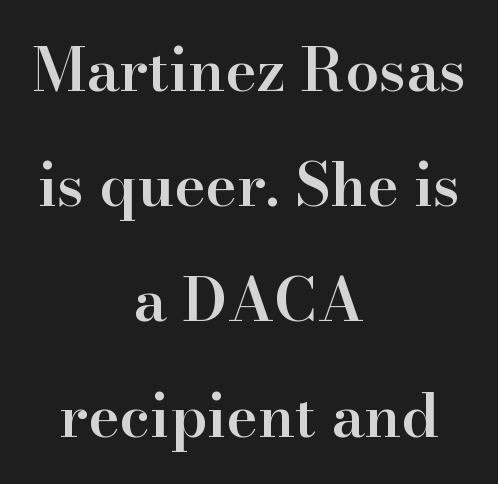
The image shows 60 px semibold serif type, upright; set centered, loose line spacing (1.92x), normal letter spacing, not underlined; high stroke contrast and a small x-height.
